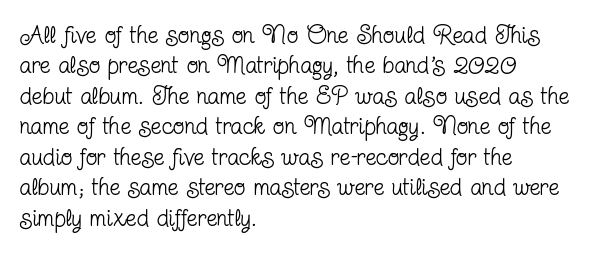
The type sits square on the baseline with zero lean. Only glyphs here, with clear space below each row. This sample is left-justified, so line endings fall wherever the words run out. Nothing unusual about the tracking: characters are spaced as the font intends. No extra ink here — the face is not bold.
